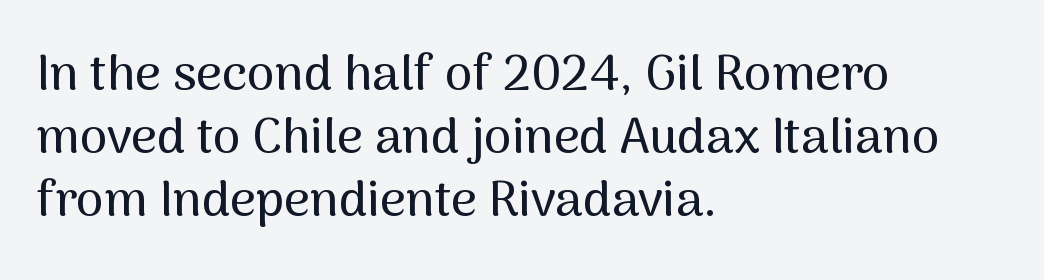
{"serif": "no", "italic": "no", "width": "normal", "stroke_contrast": "medium", "x_height": "medium", "monospaced": "no", "underline": "no", "align": "left", "line_spacing": "normal", "line_spacing_ratio": 1.26, "letter_spacing": "normal", "letter_spacing_em": 0.0, "glyph_px": 50}
